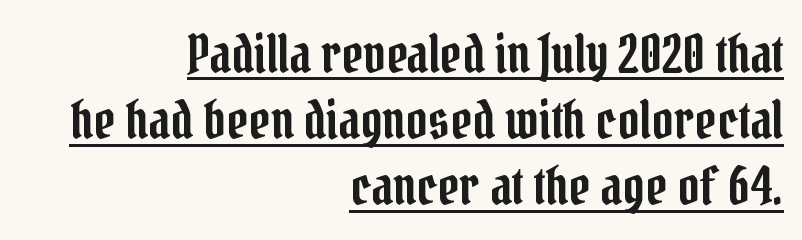
In terms of leading, this rendering sits right in the middle. Posture: upright roman. Compared with a flush-left layout, this one pins lines to the opposite, right side. Each letter keeps its own natural width here, so spacing adapts to shape.
